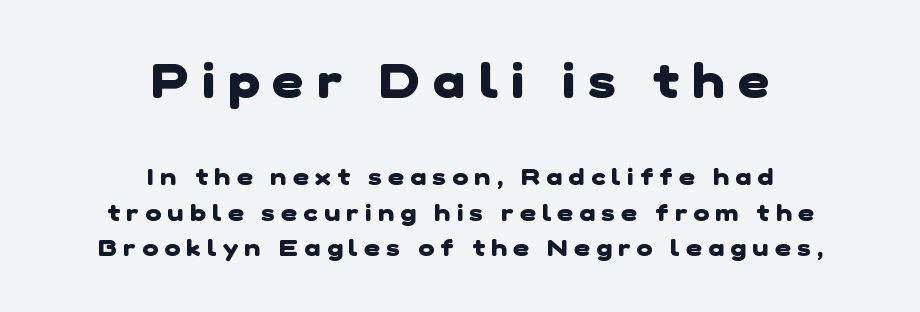
Q: Is the text bold? A: Yes.
Q: Is the typeface a serif or a sans-serif typeface? A: Sans-serif.
Q: Is the text underlined? A: No.
Q: How is the paragraph aligned? A: Centered.
Q: Is the spacing between letters normal or unusually wide? A: Unusually wide.
Q: Is the spacing between lines tight, normal or loose? A: Normal.
Q: Which block of text is set in a larger size, the first (top) or the second (bottom)? A: The first (top) one.
Q: Width (condensed, normal, or wide)? A: Normal.
Q: Stroke contrast? A: Low.
Q: x-height? A: Medium.
Q: Monospaced? A: No.
